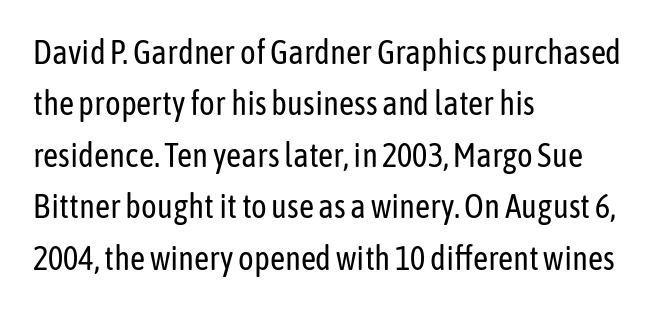
The image shows 33 px regular-weight, condensed sans-serif type, upright; set left-aligned, normal line spacing (1.56x), normal letter spacing, not underlined; low stroke contrast and a medium x-height.
